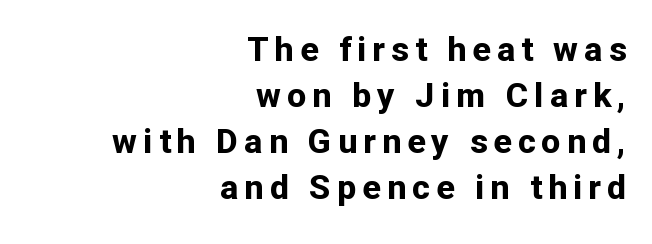
Q: Is the text bold? A: Yes.
Q: Is the text italic (slanted)? A: No, it is upright.
Q: Is the typeface a serif or a sans-serif typeface? A: Sans-serif.
Q: Is the text underlined? A: No.
Q: How is the paragraph aligned? A: Right-aligned.
Q: Is the spacing between lines tight, normal or loose? A: Normal.
Q: Width (condensed, normal, or wide)? A: Normal.
Q: Stroke contrast? A: Low.
Q: x-height? A: Medium.
Q: Monospaced? A: No.
